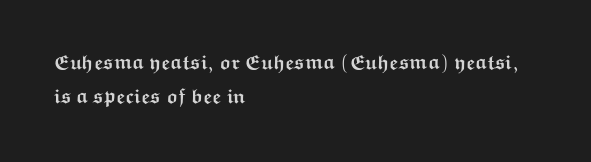
Q: Is the text bold? A: Yes.
Q: Is the text italic (slanted)? A: No, it is upright.
Q: Is the text underlined? A: No.
Q: How is the paragraph aligned? A: Left-aligned.
Q: Is the spacing between letters normal or unusually wide? A: Normal.
Q: Is the spacing between lines tight, normal or loose? A: Normal.
